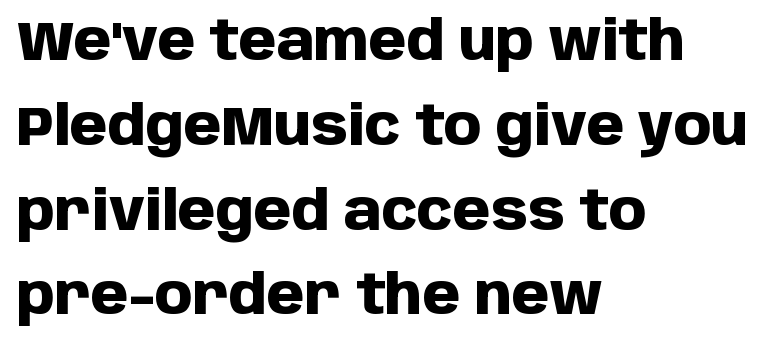
{"serif": "no", "italic": "no", "bold": "yes", "weight": "heavy", "width": "normal", "stroke_contrast": "low", "x_height": "large", "monospaced": "no", "underline": "no", "align": "left", "line_spacing": "normal", "line_spacing_ratio": 1.57, "letter_spacing": "normal", "letter_spacing_em": 0.0, "glyph_px": 54}
